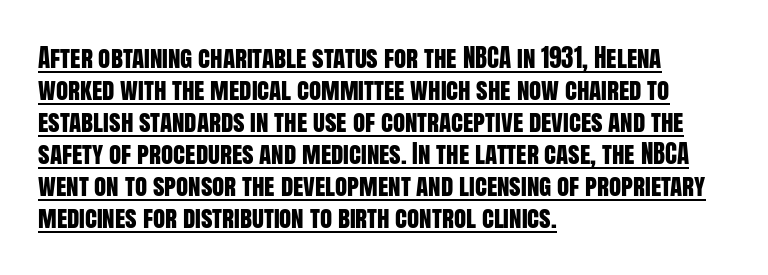
Q: Is the text italic (slanted)? A: No, it is upright.
Q: Is the text underlined? A: Yes.
Q: How is the paragraph aligned? A: Left-aligned.
Q: Is the spacing between letters normal or unusually wide? A: Normal.
Q: Is the spacing between lines tight, normal or loose? A: Normal.
